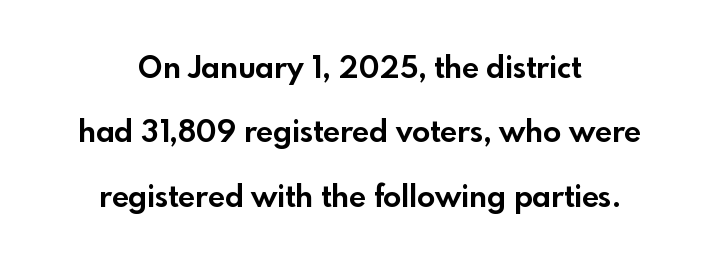
The image shows 30 px bold sans-serif type, upright; set centered, loose line spacing (2.15x), normal letter spacing, not underlined; a small x-height.
